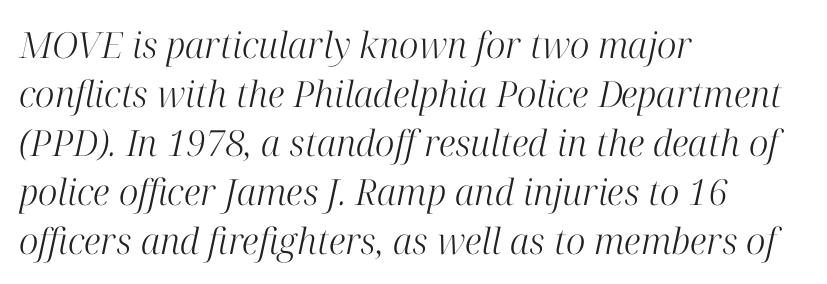
The rendering shows small feet on the letterforms — a serif design. A typesetter would mark this as italic. Regular leading. Varying glyph widths throughout — classic text-font behaviour. Compared with typical body copy, the letter spacing here is the same.
